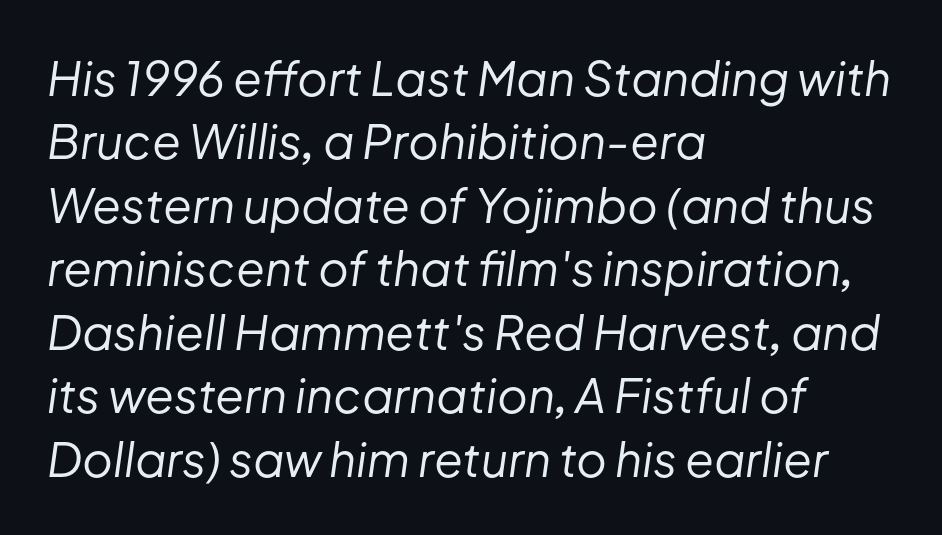
Q: Is the text bold? A: No.
Q: Is the text italic (slanted)? A: Yes, it leans right by about 8 degrees.
Q: Is the text underlined? A: No.
Q: How is the paragraph aligned? A: Left-aligned.
Q: Is the spacing between letters normal or unusually wide? A: Normal.
Q: Is the spacing between lines tight, normal or loose? A: Normal.
Q: Width (condensed, normal, or wide)? A: Normal.
Q: Stroke contrast? A: Low.
Q: x-height? A: Medium.
Q: Monospaced? A: No.
